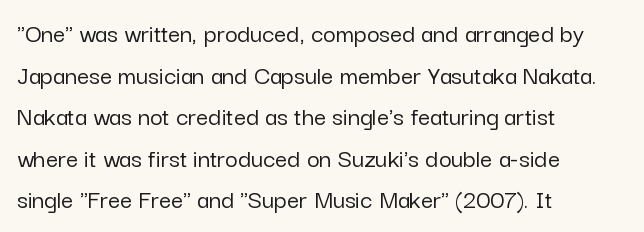
{"italic": "no", "underline": "no", "align": "left", "line_spacing": "normal", "line_spacing_ratio": 1.54, "letter_spacing": "normal", "letter_spacing_em": 0.0, "glyph_px": 27}
